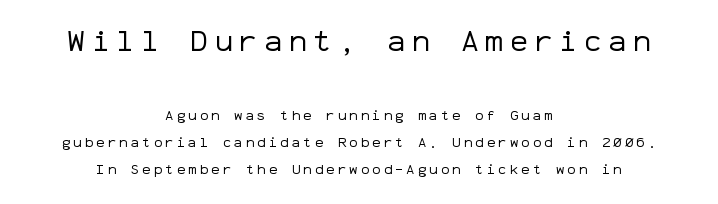
The image shows 30 px regular-weight sans-serif type, upright, monospaced; set centered, loose line spacing (1.91x), unusually wide letter spacing (+0.22 em), not underlined; the first (top) block is 2.14x larger; low stroke contrast and a medium x-height.
